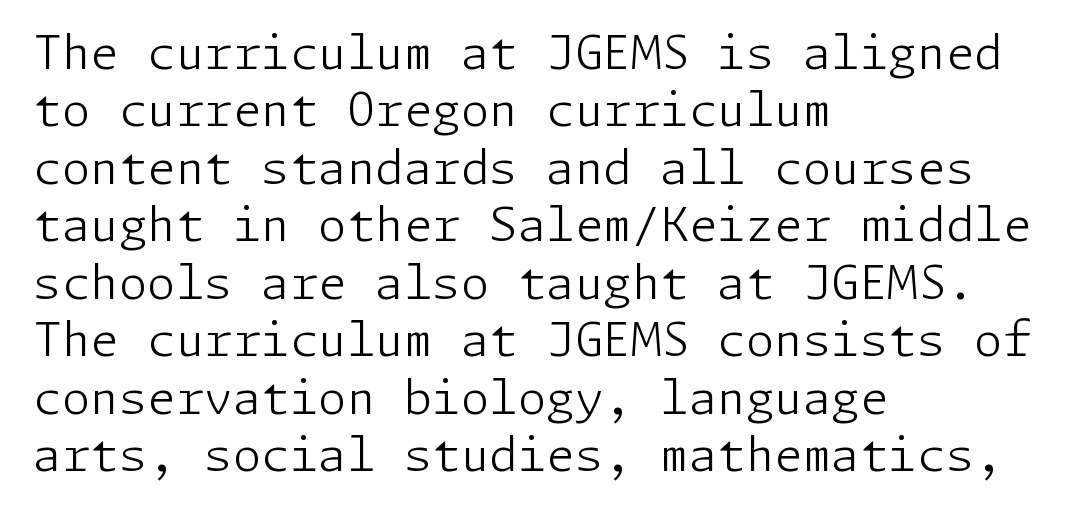
The image shows 46 px light sans-serif type, upright; set left-aligned, normal line spacing (1.25x), normal letter spacing, not underlined; low stroke contrast and a medium x-height.
